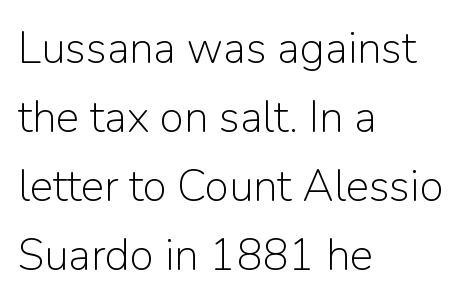
The horizontal fit of the characters is conventional and even. Nope, no serifs anywhere on these letters. On a weight scale, this lands at 450 or below. The glyphs are unaccompanied by any horizontal stroke below them.
